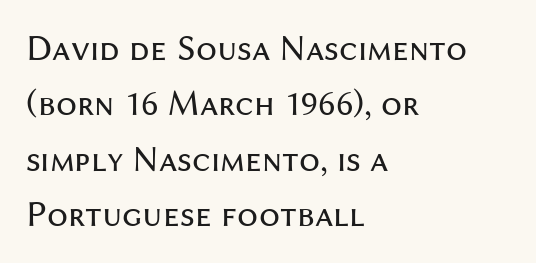
Q: Is the text bold? A: No.
Q: Is the text italic (slanted)? A: No, it is upright.
Q: Is the typeface a serif or a sans-serif typeface? A: Sans-serif.
Q: Is the text underlined? A: No.
Q: How is the paragraph aligned? A: Left-aligned.
Q: Is the spacing between letters normal or unusually wide? A: Normal.
Q: Is the spacing between lines tight, normal or loose? A: Normal.
Q: Width (condensed, normal, or wide)? A: Normal.
Q: Stroke contrast? A: Medium.
Q: x-height? A: Medium.
Q: Monospaced? A: No.
